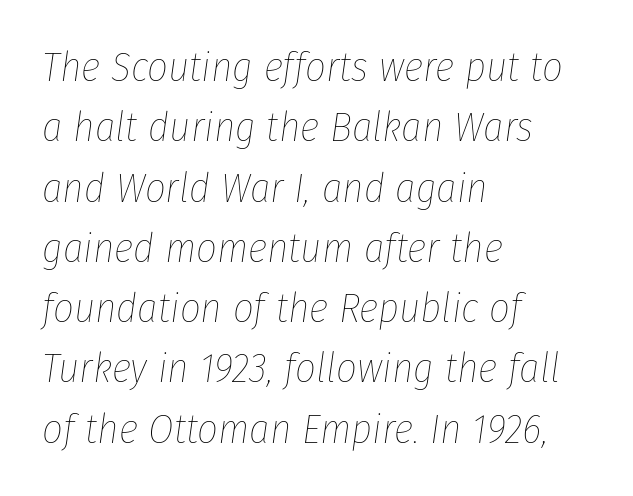
Q: Is the text bold? A: No.
Q: Is the text italic (slanted)? A: Yes, it leans right by about 8 degrees.
Q: Is the text underlined? A: No.
Q: How is the paragraph aligned? A: Left-aligned.
Q: Is the spacing between letters normal or unusually wide? A: Normal.
Q: Is the spacing between lines tight, normal or loose? A: Normal.
Q: Width (condensed, normal, or wide)? A: Condensed.
Q: Stroke contrast? A: Low.
Q: x-height? A: Medium.
Q: Monospaced? A: No.
